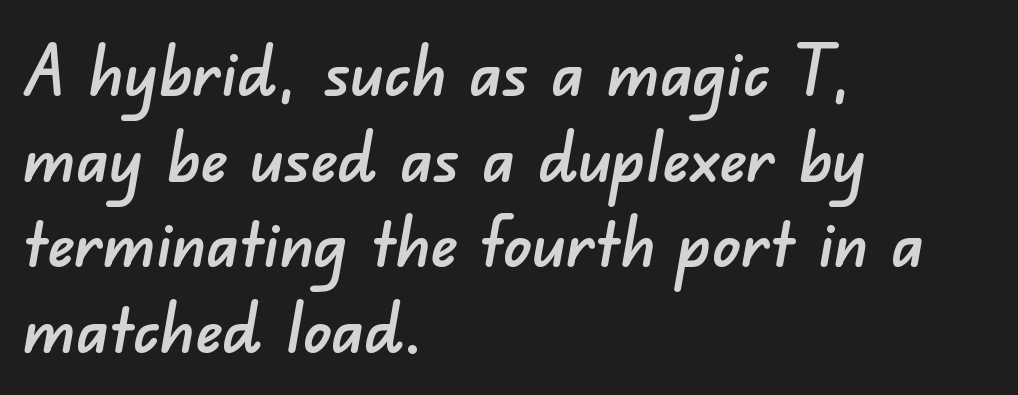
Regarding serifs, this sample does without them. Each word holds together tightly as a unit, with standard inter-letter gaps. Varying glyph widths throughout — classic text-font behaviour. In CSS terms this would be text-align: left.
